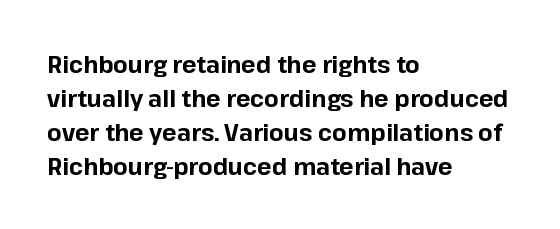
Check under the words: just untouched page. The lettering stays uniformly vertical, giving the passage a roman look. Does the weight exceed regular? Yes, all the way to bold. Leading: standard.
